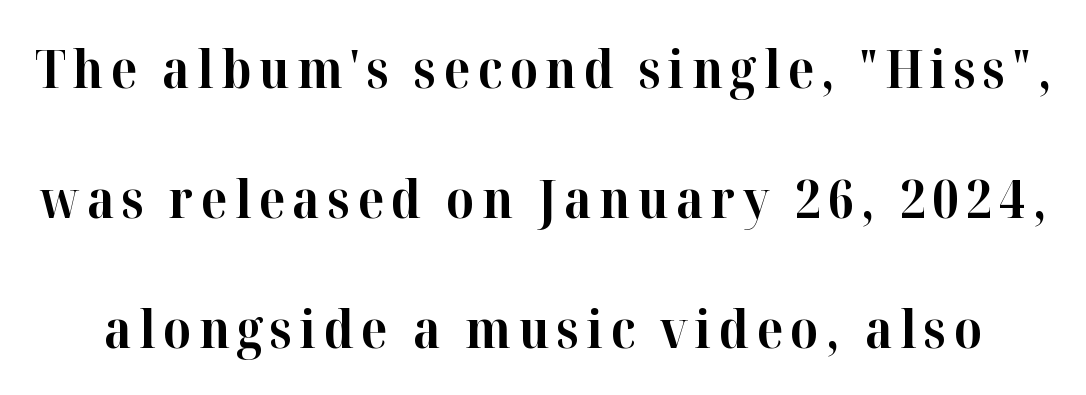
The image shows 53 px bold serif type, upright; set loose line spacing (2.45x), not underlined; high stroke contrast and a medium x-height.
